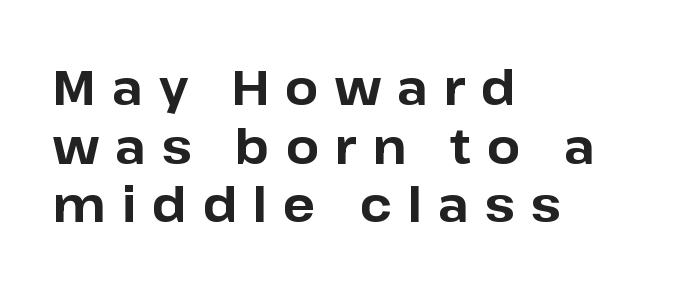
{"serif": "no", "italic": "no", "bold": "yes", "weight": "bold", "width": "normal", "stroke_contrast": "low", "x_height": "medium", "monospaced": "no", "underline": "no", "align": "left", "line_spacing_ratio": 1.22, "letter_spacing": "wide", "letter_spacing_em": 0.33, "glyph_px": 48}
